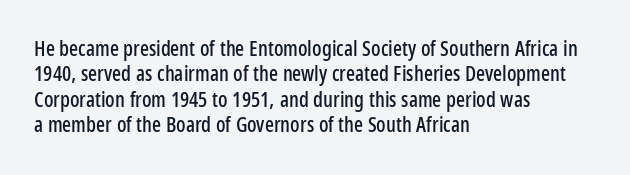
{"italic": "no", "underline": "no", "align": "left", "line_spacing_ratio": 1.21, "letter_spacing": "normal", "letter_spacing_em": 0.0, "glyph_px": 21}
